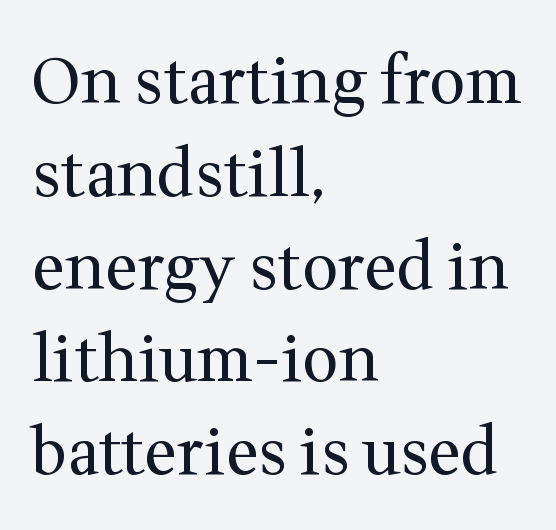
Q: Is the text bold? A: No.
Q: Is the text italic (slanted)? A: No, it is upright.
Q: Is the typeface a serif or a sans-serif typeface? A: Serif.
Q: Is the text underlined? A: No.
Q: How is the paragraph aligned? A: Left-aligned.
Q: Is the spacing between letters normal or unusually wide? A: Normal.
Q: Is the spacing between lines tight, normal or loose? A: Normal.
Q: Width (condensed, normal, or wide)? A: Normal.
Q: Stroke contrast? A: Medium.
Q: x-height? A: Medium.
Q: Monospaced? A: No.
